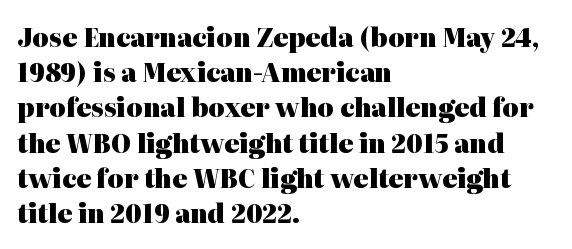
Here the glyphs are tracked normally, forming tight word shapes. Posture: upright roman. Plain, unruled lines of type. Leading matches the norm, producing a regular column.
